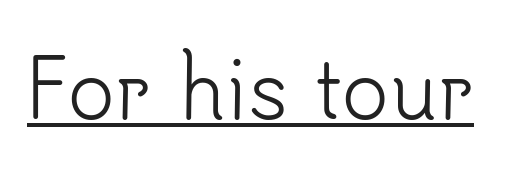
Q: Is the text bold? A: No.
Q: Is the text italic (slanted)? A: No, it is upright.
Q: Is the typeface a serif or a sans-serif typeface? A: Sans-serif.
Q: Is the text underlined? A: Yes.
Q: Is the spacing between letters normal or unusually wide? A: Normal.
Q: Width (condensed, normal, or wide)? A: Normal.
Q: Stroke contrast? A: Low.
Q: x-height? A: Small.
Q: Monospaced? A: No.
